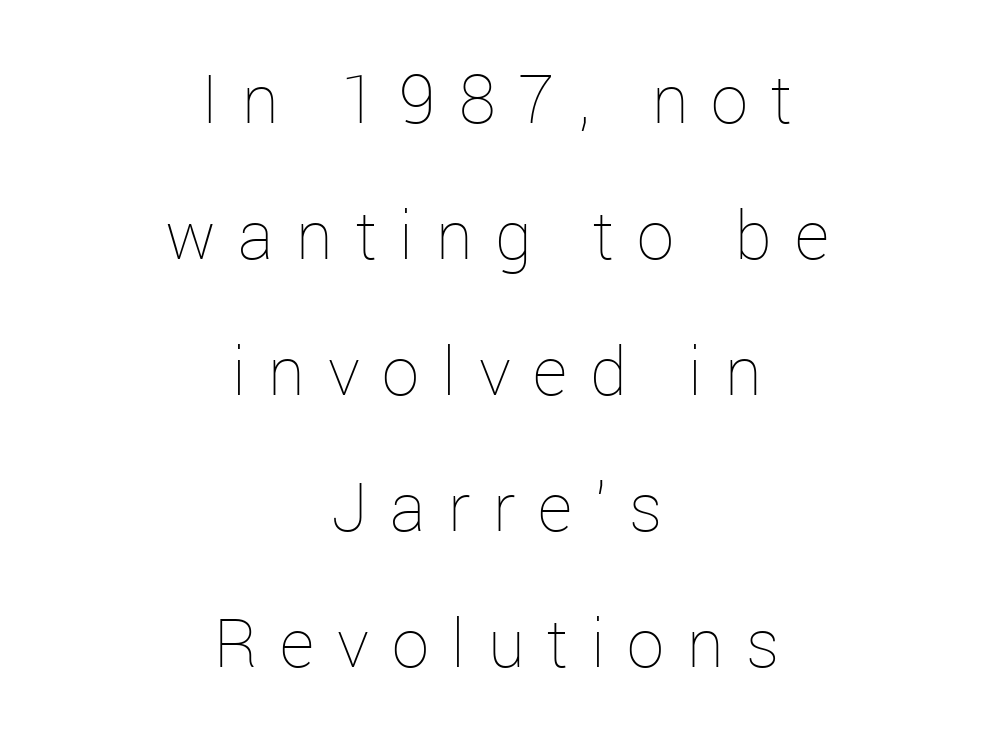
Do the characters align in a grid? No, the font is proportional. The letters stand upright; this is a roman face. Both edges are ragged and mirror each other, which tells us the setting is centered. This rendering widens character spacing well past its baseline value.
